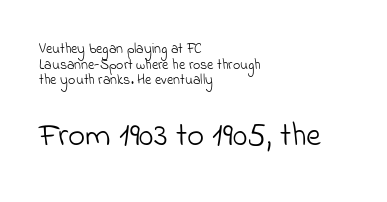
{"serif": "no", "bold": "no", "weight": "light", "width": "normal", "stroke_contrast": "low", "x_height": "small", "monospaced": "no", "underline": "no", "align": "left", "line_spacing": "tight", "line_spacing_ratio": 1.12, "letter_spacing": "normal", "letter_spacing_em": 0.0, "larger_block": "second", "size_ratio": 2.36, "glyph_px": 33}
